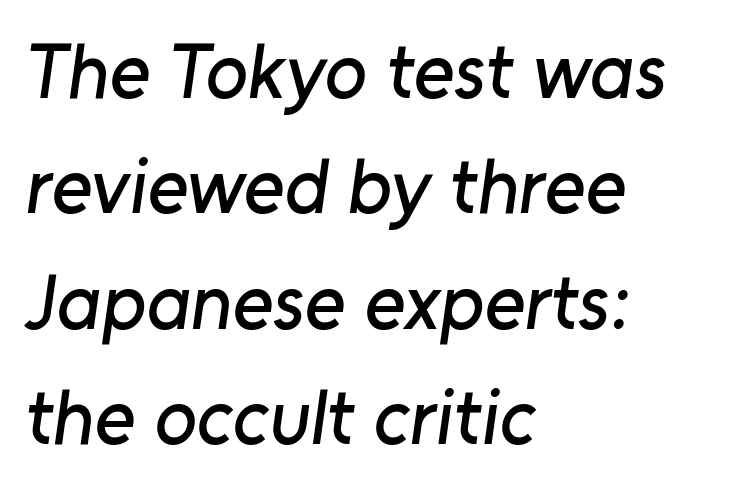
Q: Is the typeface a serif or a sans-serif typeface? A: Sans-serif.
Q: Is the text underlined? A: No.
Q: How is the paragraph aligned? A: Left-aligned.
Q: Is the spacing between letters normal or unusually wide? A: Normal.
Q: Is the spacing between lines tight, normal or loose? A: Normal.
Q: Width (condensed, normal, or wide)? A: Normal.
Q: Stroke contrast? A: Low.
Q: x-height? A: Medium.
Q: Monospaced? A: No.
